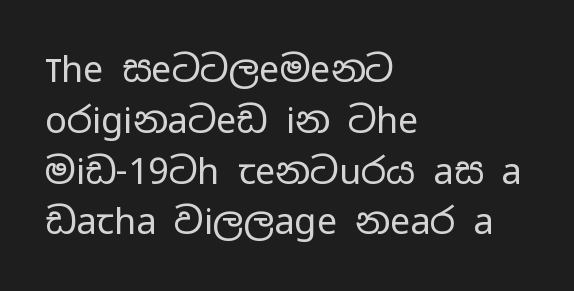
The image shows 36 px regular-weight, wide sans-serif type, upright; set left-aligned, normal line spacing (1.41x), normal letter spacing, not underlined; low stroke contrast and a medium x-height.
